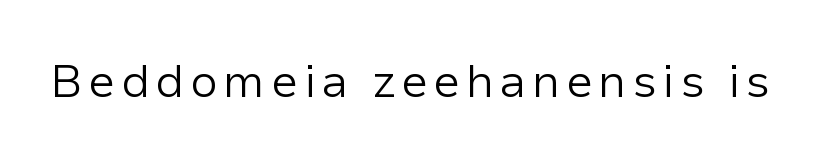
Q: Is the text bold? A: No.
Q: Is the text italic (slanted)? A: No, it is upright.
Q: Is the typeface a serif or a sans-serif typeface? A: Sans-serif.
Q: Is the text underlined? A: No.
Q: Width (condensed, normal, or wide)? A: Normal.
Q: Stroke contrast? A: Low.
Q: x-height? A: Medium.
Q: Monospaced? A: No.
